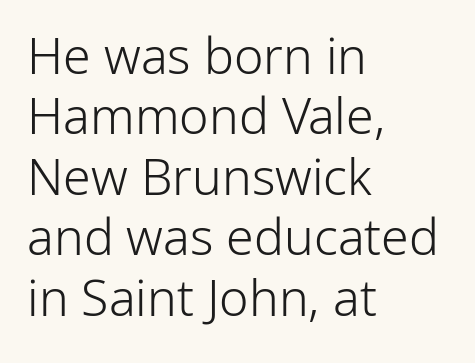
{"serif": "no", "italic": "no", "bold": "no", "weight": "light", "width": "normal", "stroke_contrast": "low", "x_height": "medium", "monospaced": "no", "underline": "no", "align": "left", "line_spacing_ratio": 1.21, "letter_spacing": "normal", "letter_spacing_em": 0.0, "glyph_px": 50}
